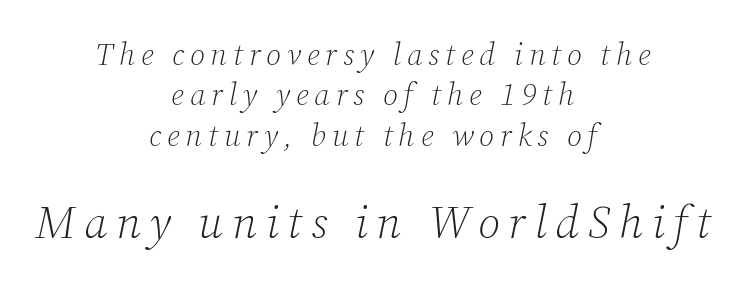
Each stroke keeps to a modest, everyday thickness or less. The text block is weighted toward neither margin, spreading evenly from the middle. Type size steps up from the first block to the second. A typesetter would mark this as italic. The vertical gap from one line to the next is medium. Check where the strokes stop: tiny serifs finish them off.
